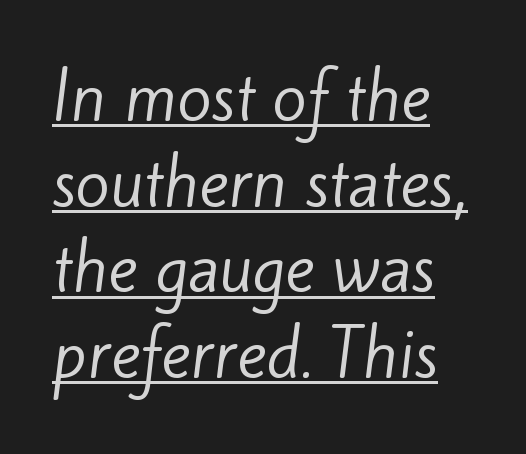
Somebody hit Ctrl+U on this one — the words are underlined. This sample uses plain, unmodified letter spacing. Proportional: the letters do not fall into vertical columns. Whoever set this chose a conventional vertical rhythm. Notice how the passage keeps a crisp vertical edge on the left only. Serifs: no, the terminals of the letterforms are clean.
